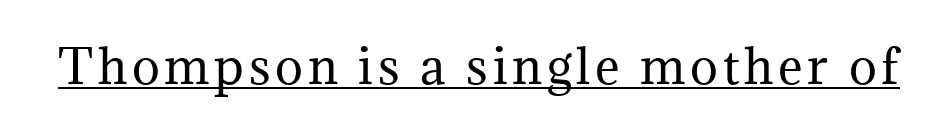
Q: Is the text bold? A: No.
Q: Is the text italic (slanted)? A: No, it is upright.
Q: Is the typeface a serif or a sans-serif typeface? A: Serif.
Q: Is the text underlined? A: Yes.
Q: Width (condensed, normal, or wide)? A: Normal.
Q: Stroke contrast? A: Medium.
Q: x-height? A: Medium.
Q: Monospaced? A: No.
